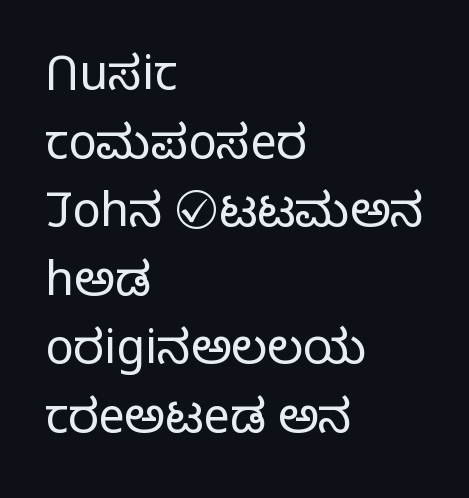
Between one letter and the next there's only the usual sliver of space. If you drew a line through each stem, it would be perfectly vertical. You could not count columns in this text — the font is proportionally spaced. Quick note: underline off.
